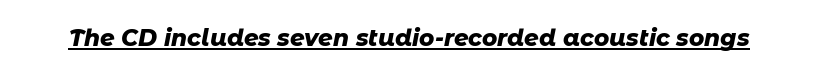
Does extra space separate the letters? No, they use regular spacing. In terms of posture, this sample is oblique. On the weight axis this lands at bold, roughly 700. Check the space under the baseline: a stroke is drawn there.
